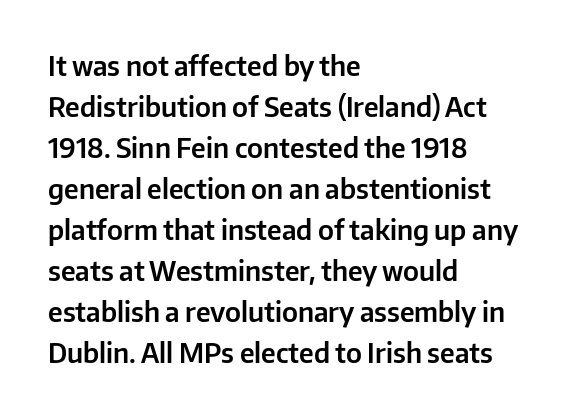
Q: Is the text italic (slanted)? A: No, it is upright.
Q: Is the text underlined? A: No.
Q: How is the paragraph aligned? A: Left-aligned.
Q: Is the spacing between letters normal or unusually wide? A: Normal.
Q: Is the spacing between lines tight, normal or loose? A: Normal.
